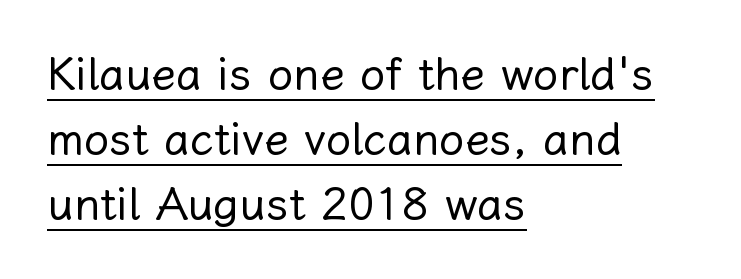
The image shows 45 px regular-weight type, upright; set left-aligned, normal line spacing (1.45x), normal letter spacing, underlined; low stroke contrast and a medium x-height.
